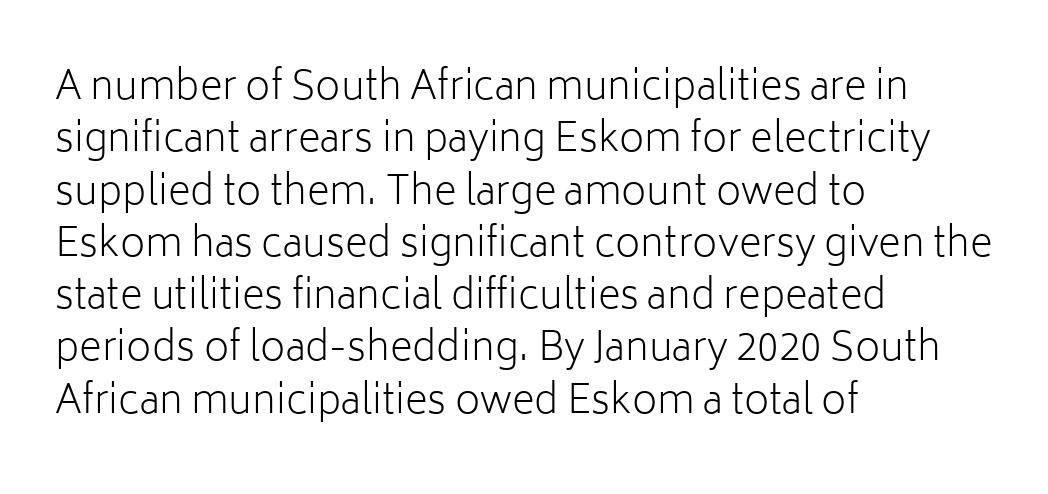
{"serif": "no", "italic": "no", "bold": "no", "weight": "light", "width": "normal", "stroke_contrast": "low", "x_height": "medium", "monospaced": "no", "underline": "no", "align": "left", "line_spacing": "normal", "line_spacing_ratio": 1.34, "letter_spacing": "normal", "letter_spacing_em": 0.0, "glyph_px": 39}
